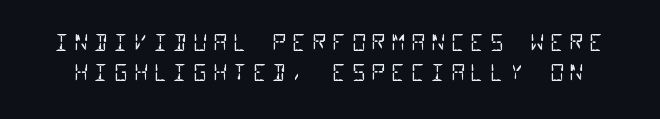
The image shows 22 px text type; set normal line spacing (1.35x), unusually wide letter spacing (+0.25 em), not underlined.
